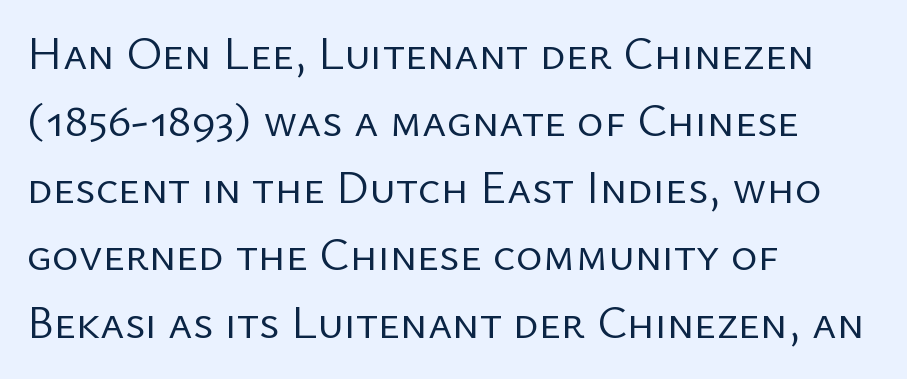
{"serif": "no", "italic": "no", "bold": "no", "weight": "regular", "width": "normal", "stroke_contrast": "low", "x_height": "medium", "monospaced": "no", "underline": "no", "align": "left", "line_spacing": "normal", "line_spacing_ratio": 1.46, "letter_spacing": "normal", "letter_spacing_em": 0.0, "glyph_px": 46}
